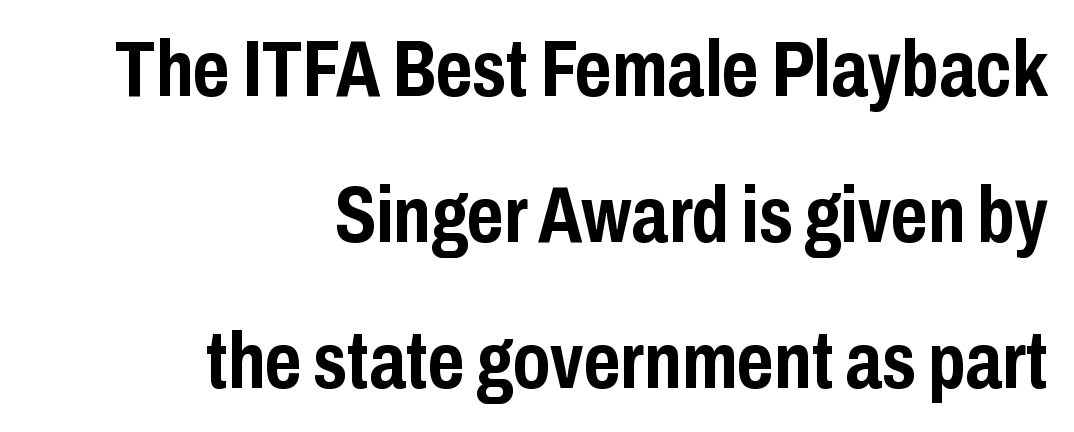
Emphasis by weight is at full strength: bold. The passage is arranged like a letterhead date or caption credit — flush right. Italic: no, the glyphs are upright roman. The rendering shows plain stroke endings on the letterforms — a sans-serif design. Each letter keeps its own natural width here, so spacing adapts to shape. Default kerning and tracking; the words read as compact shapes.
